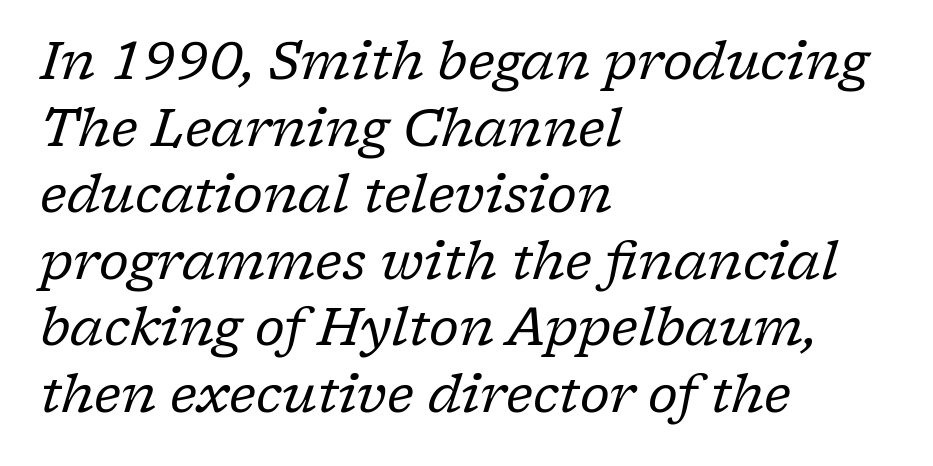
Honestly, the row spacing looks completely unremarkable. Nobody touched the tracking dial on this one. The rendering uses natural spacing where letterforms have individual widths. Check under the words: just untouched page. A light-to-regular cut is what we see here. Look at the bottom of the vertical strokes: they flare into serifs here.
